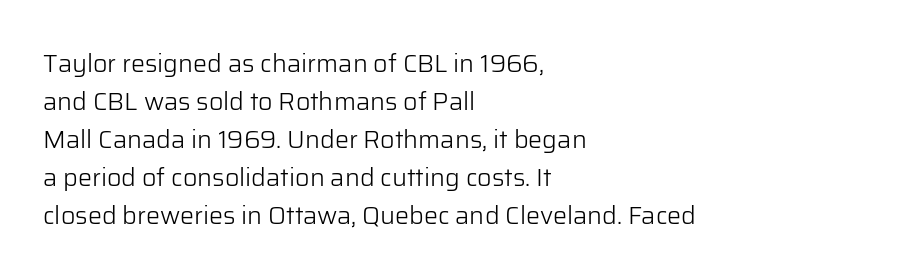
The image shows 25 px text type, upright; set left-aligned, normal line spacing (1.52x), normal letter spacing, not underlined.
